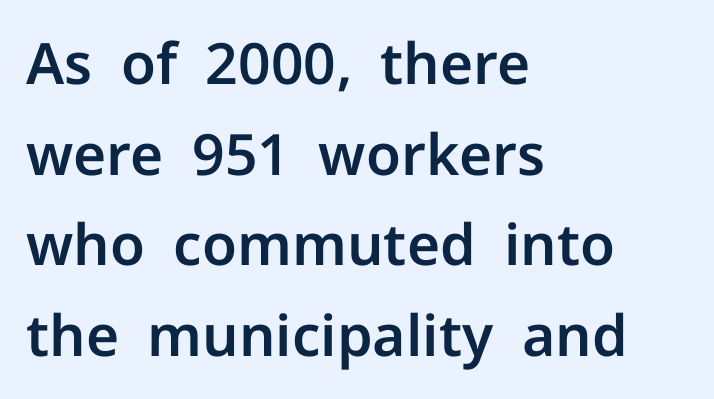
Think of a printed novel: that variable character pitch is what you see here. Ordinary non-slanted type is in use. Typographically, this falls in the sans-serif category. Lines of text with bare space underneath. Short note: letters normally spaced.
